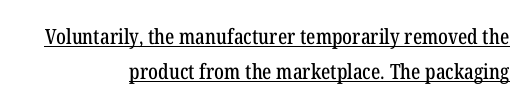
{"italic": "no", "underline": "yes", "align": "right", "line_spacing": "normal", "line_spacing_ratio": 1.69, "letter_spacing": "normal", "letter_spacing_em": 0.0, "glyph_px": 21}
